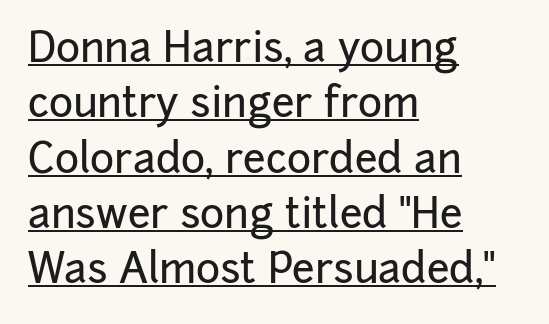
No extra tracking has been applied to these lines. How would I describe the line gaps? Plain and ordinary. This sample uses a sans-serif face. The passage shown is typed in a proportional face where columns would drift.
